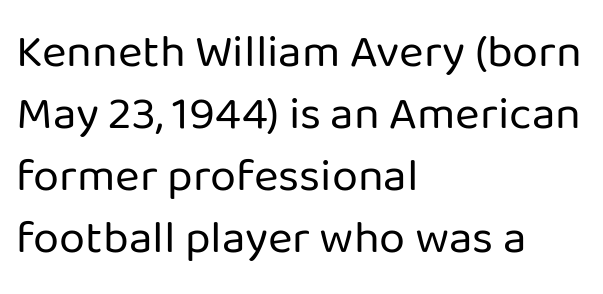
The font sits on the lighter half of the weight spectrum, regular included. The rag falls on the right side of this text block. Proportional: the letters do not fall into vertical columns. Observe the ordinary spacing: letters are neighbours, not strangers. The type sits square on the baseline with zero lean.
